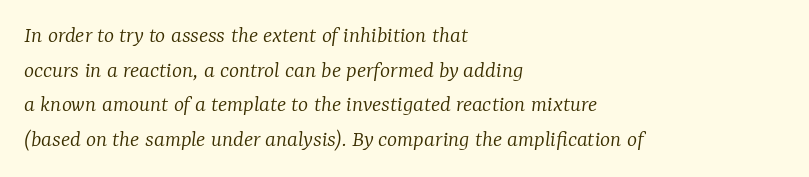
{"italic": "yes", "lean": "right", "slant_degrees": 7, "bold": "no", "underline": "no", "align": "left", "line_spacing": "normal", "line_spacing_ratio": 1.44, "letter_spacing": "normal", "letter_spacing_em": 0.0, "glyph_px": 24}
